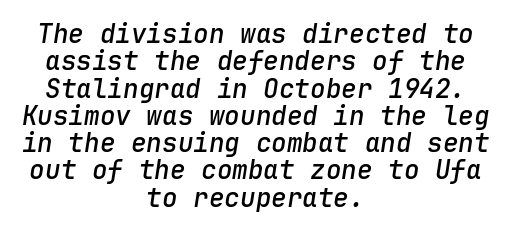
{"italic": "yes", "lean": "right", "slant_degrees": 9, "bold": "semi", "underline": "no", "align": "center", "line_spacing": "tight", "line_spacing_ratio": 1.05, "letter_spacing": "normal", "letter_spacing_em": 0.0, "glyph_px": 26}
